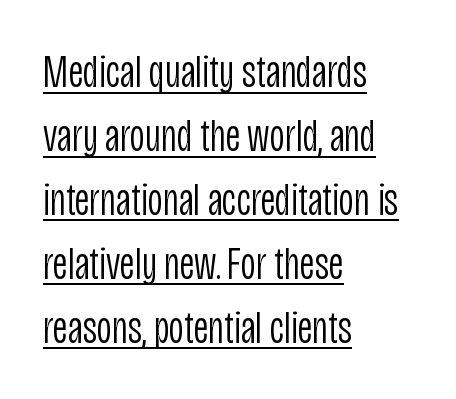
The image shows 47 px light, condensed sans-serif type, upright; set left-aligned, normal line spacing (1.36x), normal letter spacing, underlined; low stroke contrast and a large x-height.
